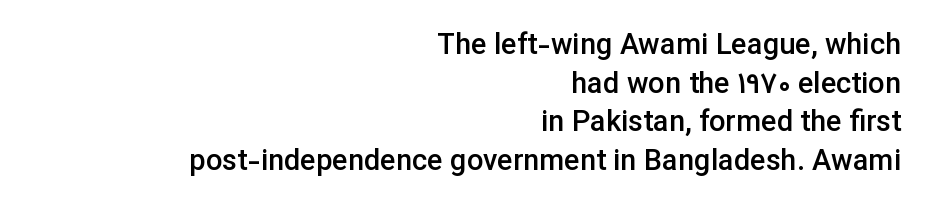
Q: Is the text bold? A: Semi-bold.
Q: Is the text italic (slanted)? A: No, it is upright.
Q: Is the typeface a serif or a sans-serif typeface? A: Sans-serif.
Q: Is the text underlined? A: No.
Q: How is the paragraph aligned? A: Right-aligned.
Q: Is the spacing between letters normal or unusually wide? A: Normal.
Q: Is the spacing between lines tight, normal or loose? A: Normal.
Q: Width (condensed, normal, or wide)? A: Normal.
Q: Stroke contrast? A: Low.
Q: x-height? A: Medium.
Q: Monospaced? A: No.
